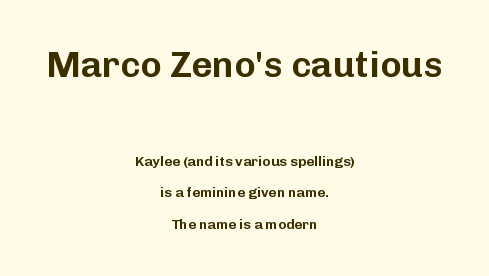
Each letter's strokes conclude bluntly, with no projecting serifs. The rendering uses a large line-height, opening up the rows. The font's upright variant was chosen for this text. These lines keep a tight, regular rhythm from letter to letter. The face used here appears at its bigger size in the upper chunk. The foot of each line stays bare and open.
